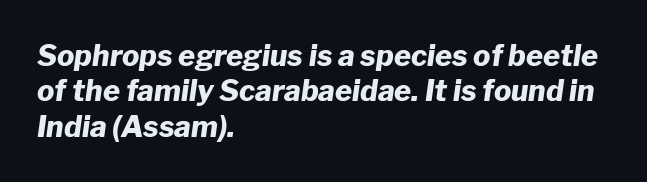
The rendering uses natural spacing where letterforms have individual widths. Caption: standard tracking, unaltered. Words float on clear page, feet unadorned. Students, this is bold: see how much ink each stroke carries. Characters are canted at an angle relative to the baseline's perpendicular.
